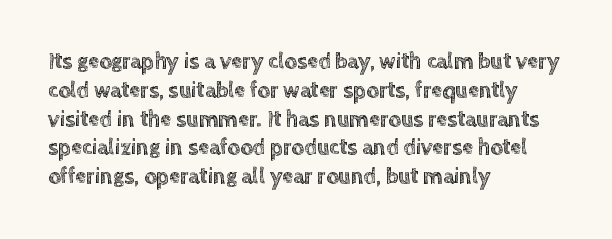
Q: Is the text italic (slanted)? A: No, it is upright.
Q: Is the text underlined? A: No.
Q: How is the paragraph aligned? A: Left-aligned.
Q: Is the spacing between letters normal or unusually wide? A: Normal.
Q: Is the spacing between lines tight, normal or loose? A: Normal.
